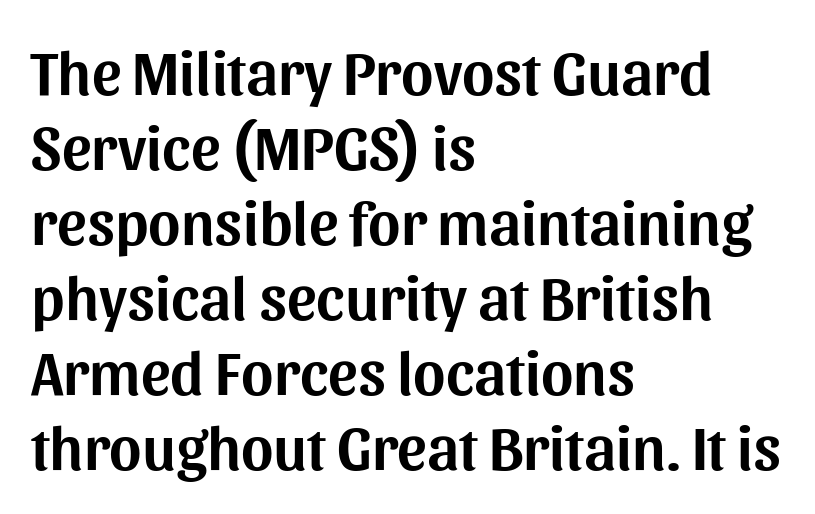
The image shows 62 px sans-serif type, upright; set left-aligned, line spacing 1.21x, normal letter spacing, not underlined; medium stroke contrast and a medium x-height.
